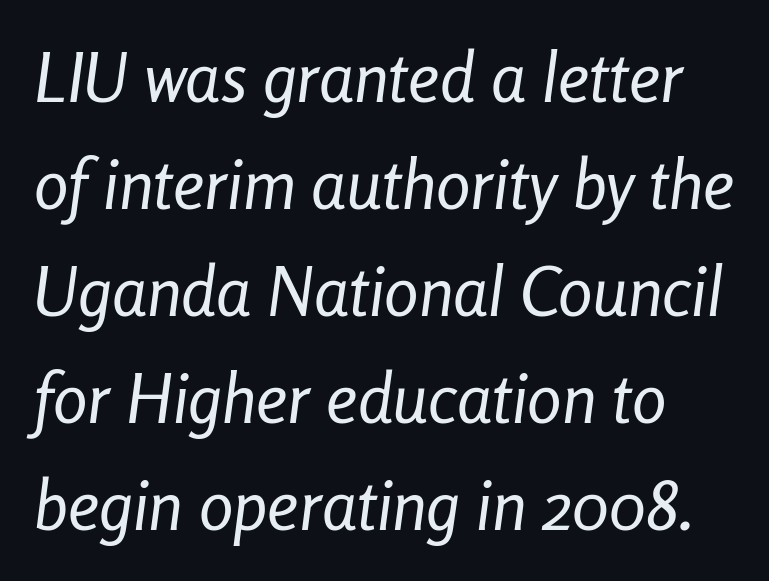
An italicized treatment has been applied to the whole sample. Character widths vary here, with narrow letters taking less room than wide ones. Vertical spacing — default. Heaviness? Minimal to ordinary, like unemphasized prose.
